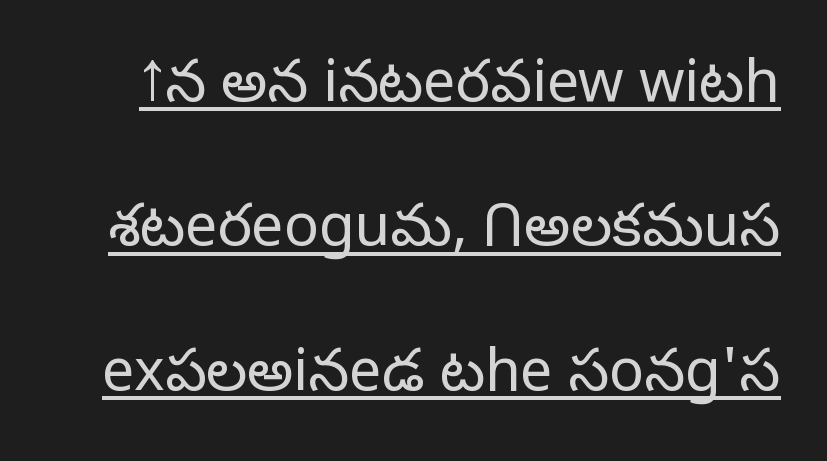
The passage shown is typed in a proportional face where columns would drift. To sum up the face: it is a sans, with no serifs. The lettering is marked with a stroke running underneath it. The rendering uses a large line-height, opening up the rows. Ascenders rise straight up at ninety degrees. Summary of weight: not heavy and not bold.
